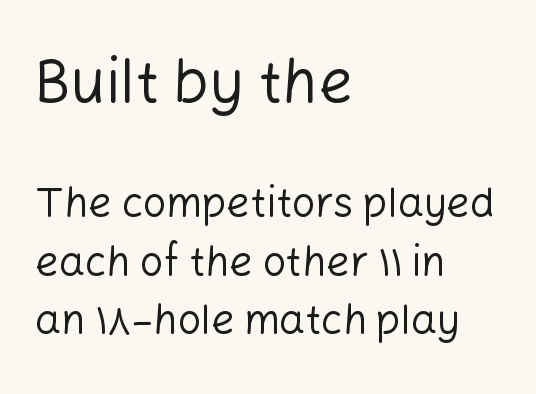
Nope, not italic — everything's standing straight. Clear beneath every line of the passage. Bold? No — there's no thickening of the strokes. Typographically, this falls in the sans-serif category.
